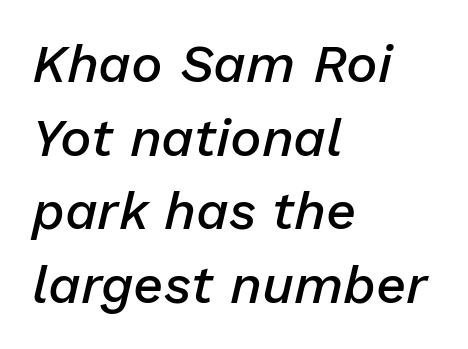
The image shows 53 px semibold type, italic (leaning right); set left-aligned, normal line spacing (1.39x), normal letter spacing, not underlined; low stroke contrast and a medium x-height.
